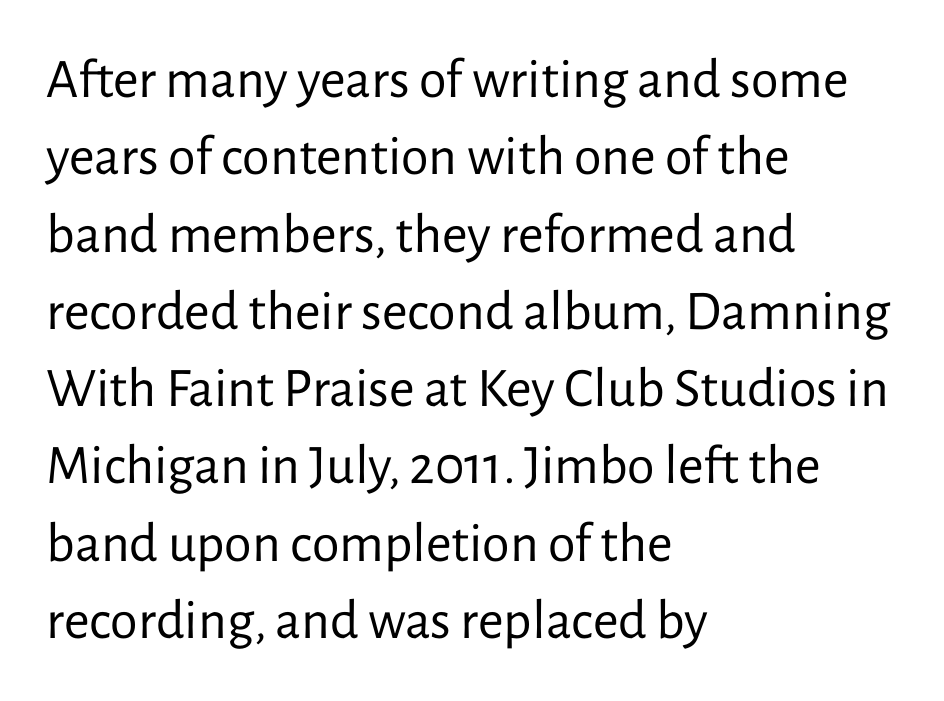
Q: Is the text bold? A: No.
Q: Is the text italic (slanted)? A: No, it is upright.
Q: Is the typeface a serif or a sans-serif typeface? A: Sans-serif.
Q: Is the text underlined? A: No.
Q: How is the paragraph aligned? A: Left-aligned.
Q: Is the spacing between letters normal or unusually wide? A: Normal.
Q: Is the spacing between lines tight, normal or loose? A: Normal.
Q: Width (condensed, normal, or wide)? A: Normal.
Q: Stroke contrast? A: Low.
Q: x-height? A: Medium.
Q: Monospaced? A: No.
